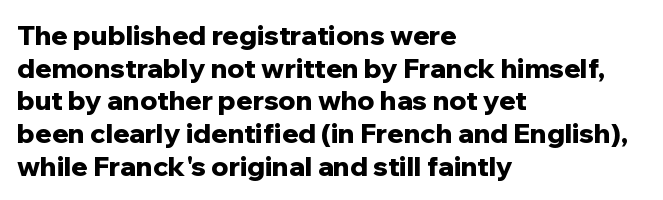
Q: Is the text bold? A: Yes.
Q: Is the text italic (slanted)? A: No, it is upright.
Q: Is the text underlined? A: No.
Q: How is the paragraph aligned? A: Left-aligned.
Q: Is the spacing between letters normal or unusually wide? A: Normal.
